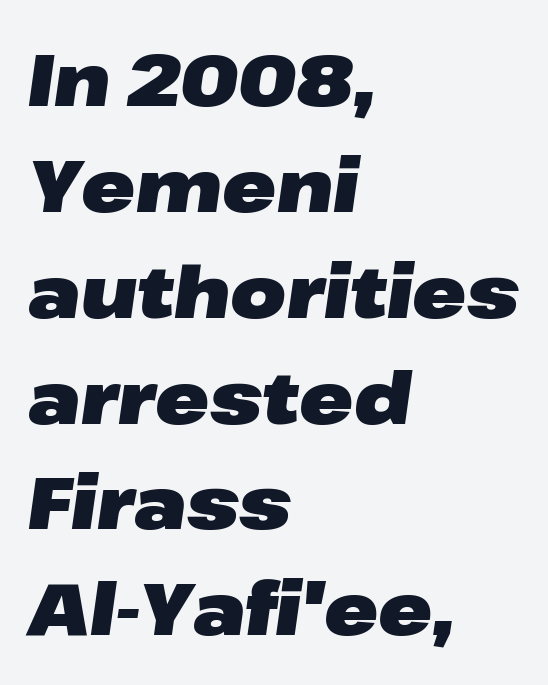
{"italic": "yes", "lean": "right", "slant_degrees": 8, "bold": "yes", "weight": "heavy", "width": "wide", "stroke_contrast": "low", "x_height": "medium", "monospaced": "no", "underline": "no", "align": "left", "line_spacing": "normal", "line_spacing_ratio": 1.47, "letter_spacing": "normal", "letter_spacing_em": 0.0, "glyph_px": 72}
